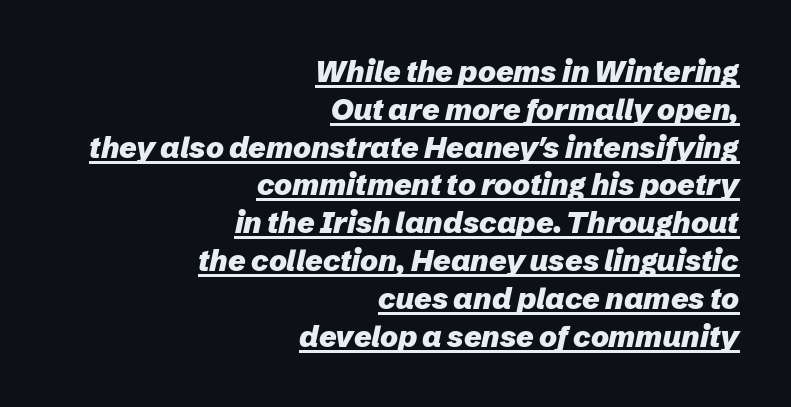
{"italic": "yes", "lean": "right", "slant_degrees": 12, "bold": "yes", "weight": "heavy", "width": "normal", "stroke_contrast": "low", "x_height": "medium", "monospaced": "no", "underline": "yes", "align": "right", "line_spacing": "normal", "line_spacing_ratio": 1.26, "letter_spacing": "normal", "letter_spacing_em": 0.0, "glyph_px": 30}
